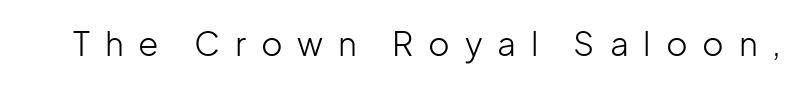
Grotesque or geometric, the face here clearly has no serifs. Each letter keeps its own natural width here, so spacing adapts to shape. Rendered with straight, roman letterforms. The foot of each line stays bare and open. The letters are spread apart with noticeably loose tracking. Letters have the restrained weight of plain body copy at most.
